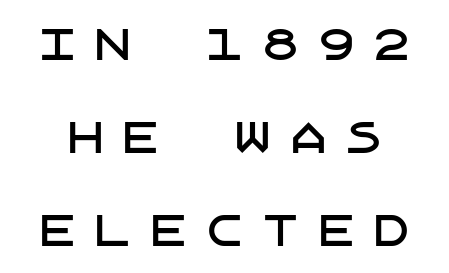
The image shows 41 px sans-serif type, upright; set loose line spacing (2.27x), unusually wide letter spacing (+0.36 em), not underlined; low stroke contrast and a large x-height.
